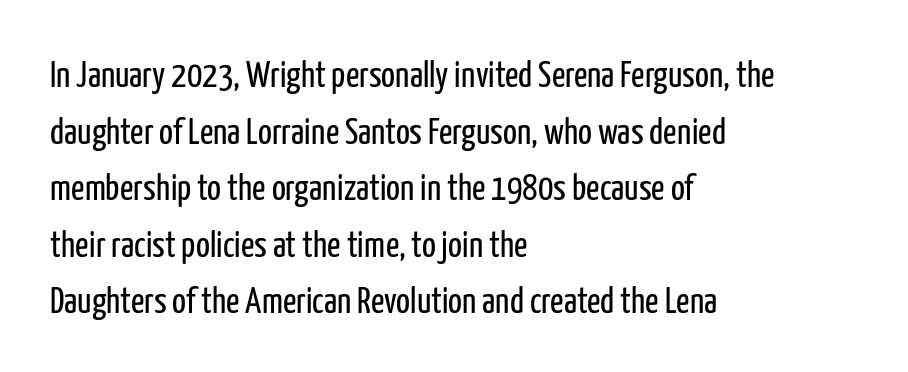
The image shows 37 px regular-weight, condensed sans-serif type, upright; set left-aligned, normal line spacing (1.53x), normal letter spacing, not underlined; low stroke contrast and a medium x-height.
